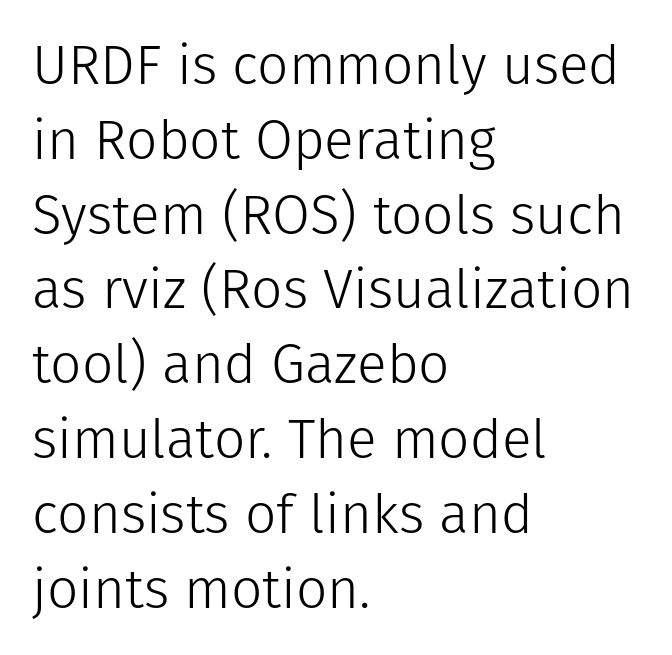
Q: Is the text bold? A: No.
Q: Is the text italic (slanted)? A: No, it is upright.
Q: Is the typeface a serif or a sans-serif typeface? A: Sans-serif.
Q: Is the text underlined? A: No.
Q: How is the paragraph aligned? A: Left-aligned.
Q: Is the spacing between letters normal or unusually wide? A: Normal.
Q: Is the spacing between lines tight, normal or loose? A: Normal.
Q: Width (condensed, normal, or wide)? A: Normal.
Q: Stroke contrast? A: Low.
Q: x-height? A: Medium.
Q: Monospaced? A: No.
